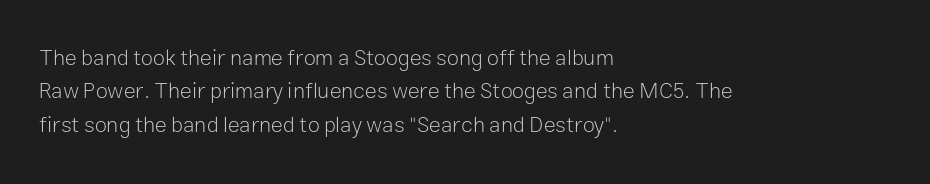
Q: Is the text bold? A: No.
Q: Is the text italic (slanted)? A: No, it is upright.
Q: Is the text underlined? A: No.
Q: How is the paragraph aligned? A: Left-aligned.
Q: Is the spacing between letters normal or unusually wide? A: Normal.
Q: Is the spacing between lines tight, normal or loose? A: Normal.
